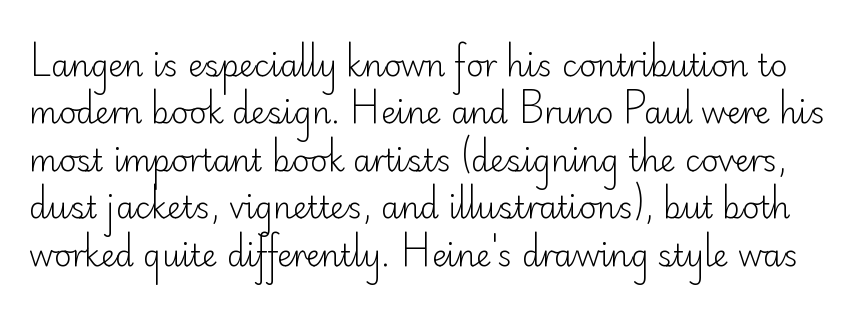
Q: Is the text bold? A: No.
Q: Is the text italic (slanted)? A: No, it is upright.
Q: Is the typeface a serif or a sans-serif typeface? A: Sans-serif.
Q: Is the text underlined? A: No.
Q: Is the spacing between letters normal or unusually wide? A: Normal.
Q: Is the spacing between lines tight, normal or loose? A: Normal.
Q: Width (condensed, normal, or wide)? A: Normal.
Q: Stroke contrast? A: Low.
Q: x-height? A: Small.
Q: Monospaced? A: No.
